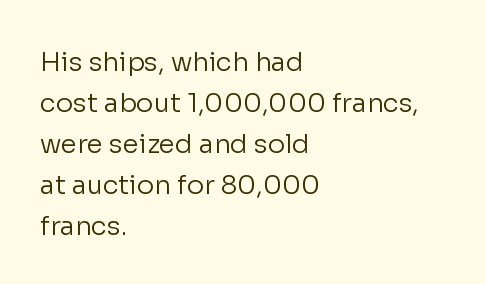
Q: Is the text bold? A: No.
Q: Is the text italic (slanted)? A: No, it is upright.
Q: Is the text underlined? A: No.
Q: How is the paragraph aligned? A: Left-aligned.
Q: Is the spacing between letters normal or unusually wide? A: Normal.
Q: Is the spacing between lines tight, normal or loose? A: Normal.
